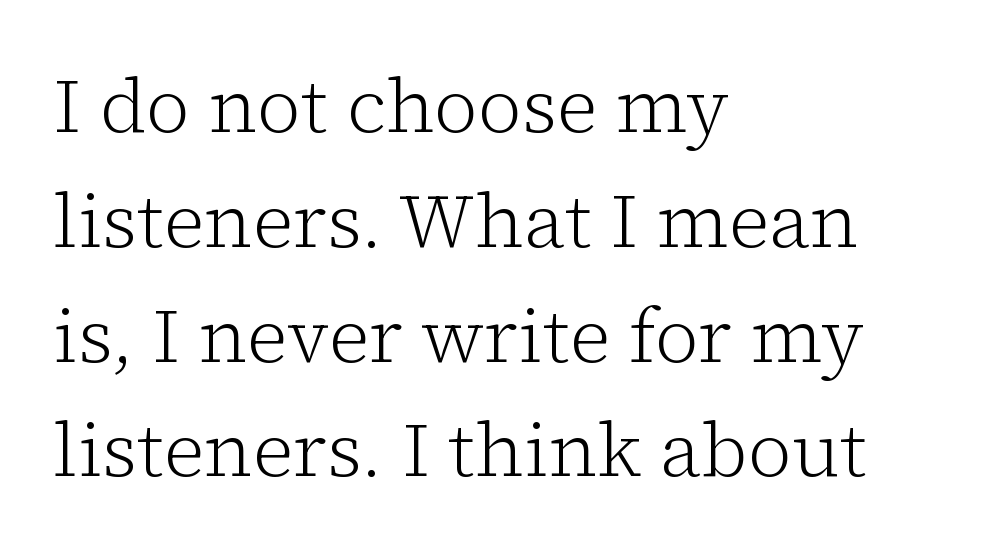
Left-aligned paragraph, ragged on the right. Heaviness? Minimal to ordinary, like unemphasized prose. Yep, those are serifs on the letters. The rows are spaced the way most documents space them. The axis of the letterforms is exactly vertical.
